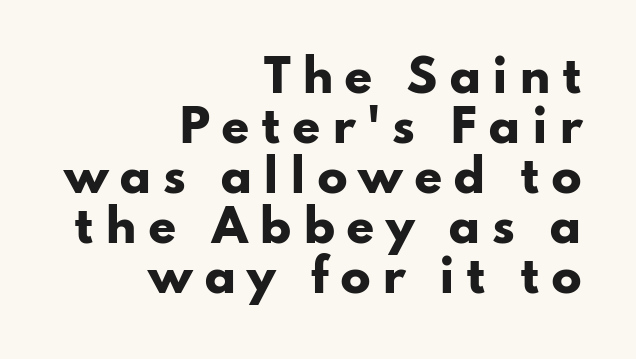
The gaps between neighbouring characters are conspicuously large. Looks like regular typesetting: each glyph gets only the width it needs. The letters carry no serifs — their stems end cleanly without finishing strokes. Summary of vertical rhythm: compact, with narrow interline spacing. Compared with an ordinary text face, these strokes are far heavier — a full bold. Just letters on the line, the space beneath them empty.
